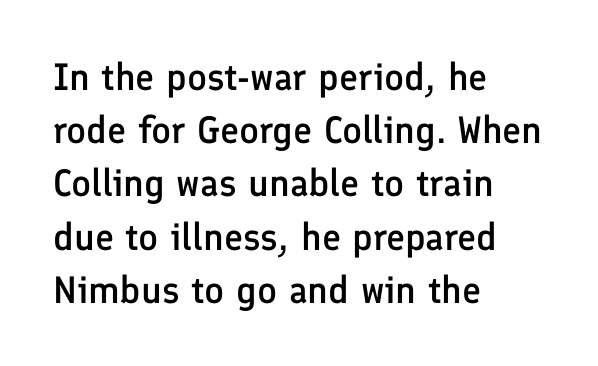
The lines sit at an ordinary, default distance from one another. The rendering uses natural spacing where letterforms have individual widths. The words here are not underlined. These lines were composed using upright roman letters.
